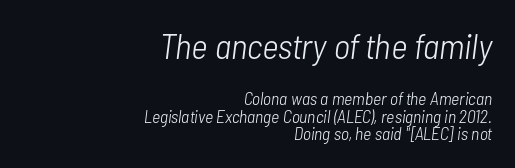
Vertically, the passage feels compressed, each row crowding the next. Proportional: the letters do not fall into vertical columns. This sample is right-justified, so line beginnings fall wherever the words allow. Each stroke keeps to a modest, everyday thickness or less.
